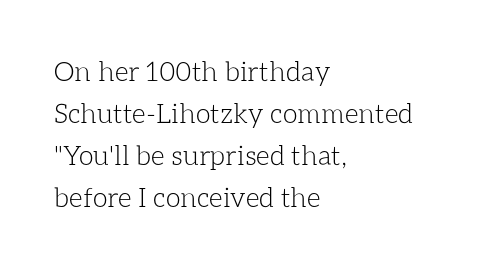
Anything drawn beneath the words? Only blank space. Each word holds together tightly as a unit, with standard inter-letter gaps. Each stroke keeps to a modest, everyday thickness or less. Normally led — the rows are evenly, conventionally spaced. In CSS terms this would be text-align: left. Does the lettering tilt? It doesn't — this is upright.
